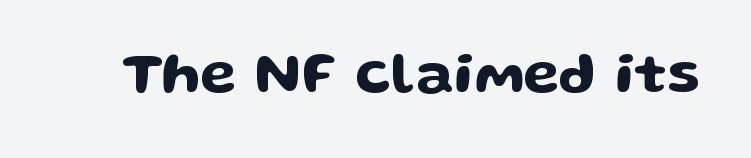
The letterforms sit shoulder to shoulder at normal distance. The letters advance in unequal steps, a hallmark of proportional type. Serif or sans? Sans — the stroke terminals are bare. Posture: vertical.
